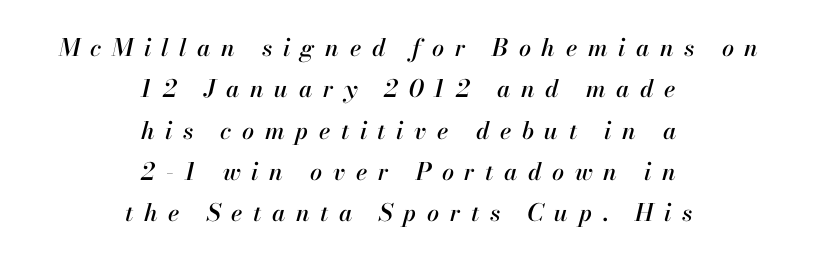
{"italic": "yes", "lean": "right", "slant_degrees": 13, "underline": "no", "align": "center", "line_spacing_ratio": 1.72, "letter_spacing": "wide", "letter_spacing_em": 0.44, "glyph_px": 24}
